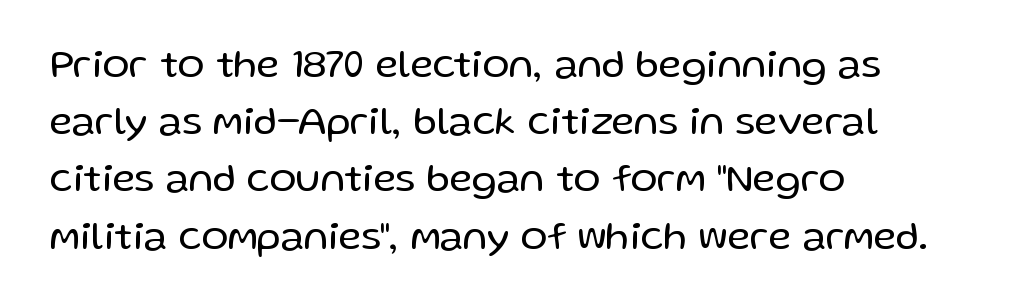
The foot of each line stays bare and open. What kind of face is this? One without serifs — a sans. Is there much room between lines? A standard amount, neither cramped nor airy. Character widths vary here, with narrow letters taking less room than wide ones. The typesetter chose a ragged-right arrangement here. Standard letterfit; no display-style spreading of the glyphs.
